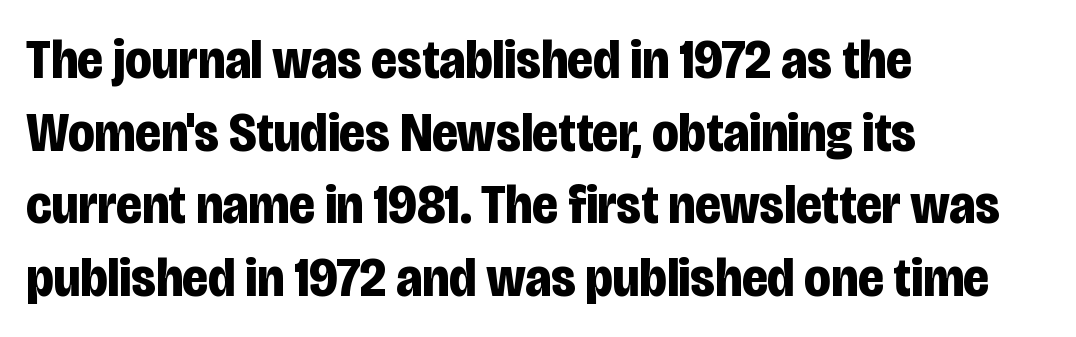
{"serif": "no", "italic": "no", "bold": "yes", "weight": "bold", "width": "condensed", "stroke_contrast": "low", "x_height": "large", "monospaced": "no", "underline": "no", "align": "left", "line_spacing": "normal", "line_spacing_ratio": 1.32, "letter_spacing": "normal", "letter_spacing_em": 0.0, "glyph_px": 55}
